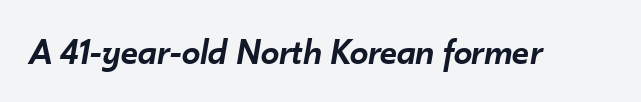
Q: Is the text bold? A: Semi-bold.
Q: Is the text italic (slanted)? A: Yes, it leans right by about 10 degrees.
Q: Is the text underlined? A: No.
Q: Is the spacing between letters normal or unusually wide? A: Normal.
Q: Width (condensed, normal, or wide)? A: Normal.
Q: Stroke contrast? A: Low.
Q: x-height? A: Small.
Q: Monospaced? A: No.
